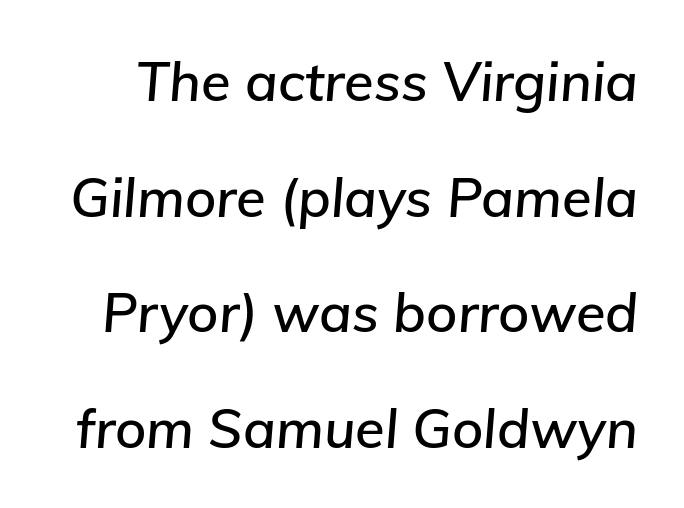
Words float on clear page, feet unadorned. Looks like regular typesetting: each glyph gets only the width it needs. Rows of type keep a wide berth in the vertical direction. The passage shown has conventional tracking throughout. Italic? Definitely — the glyphs are oblique.
